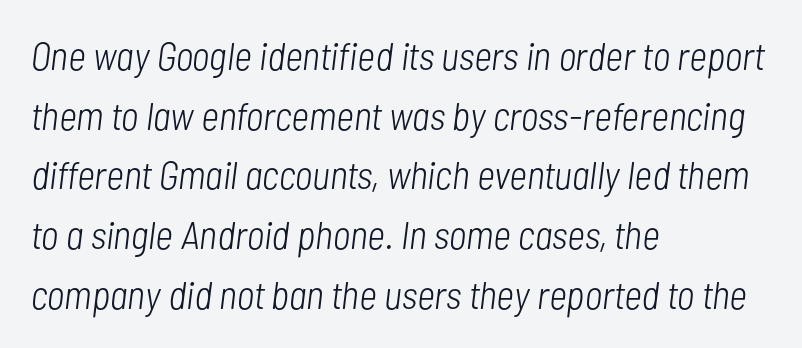
{"italic": "yes", "lean": "right", "slant_degrees": 7, "bold": "no", "weight": "light", "width": "condensed", "stroke_contrast": "low", "x_height": "medium", "monospaced": "no", "underline": "no", "align": "left", "line_spacing": "normal", "line_spacing_ratio": 1.53, "letter_spacing": "normal", "letter_spacing_em": 0.0, "glyph_px": 39}
